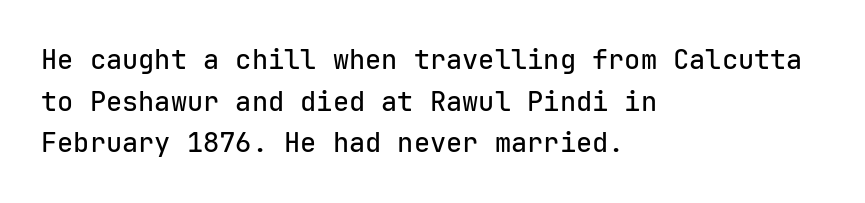
{"italic": "no", "underline": "no", "align": "left", "line_spacing": "normal", "line_spacing_ratio": 1.54, "letter_spacing": "normal", "letter_spacing_em": 0.0, "glyph_px": 27}
